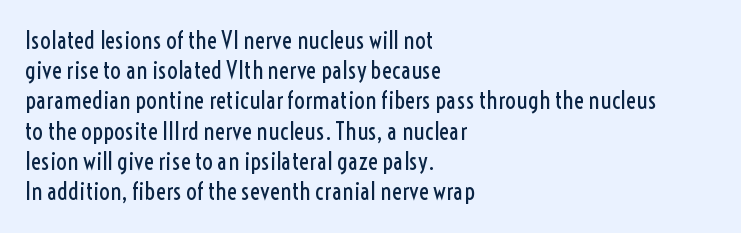
The weight would be labelled regular, book, light, or lighter still. Every stem runs plumb, perpendicular to the baseline. Descender tails drop into unmarked territory. One glance says typical: line gaps are just what's usual.
